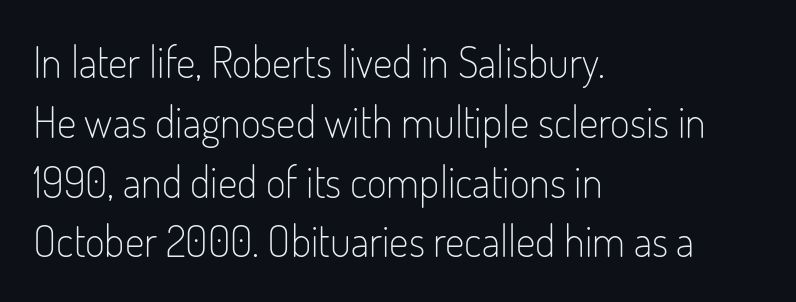
{"serif": "no", "italic": "no", "bold": "no", "weight": "light", "width": "condensed", "stroke_contrast": "low", "x_height": "small", "monospaced": "no", "underline": "no", "align": "left", "line_spacing": "normal", "line_spacing_ratio": 1.39, "letter_spacing": "normal", "letter_spacing_em": 0.0, "glyph_px": 43}
